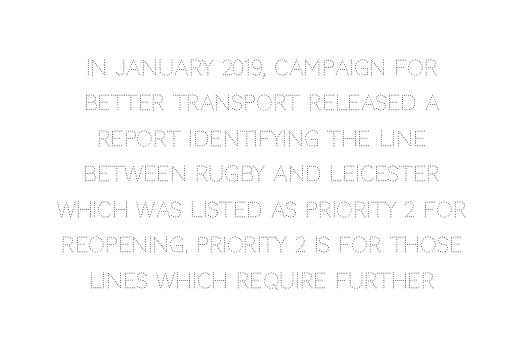
Bare-footed words on every line. Words appear dense and cohesive because spacing is normal. Stems here are at most as thick as an everyday book face. This sample uses an upright cut, with every glyph sitting square on the baseline.
